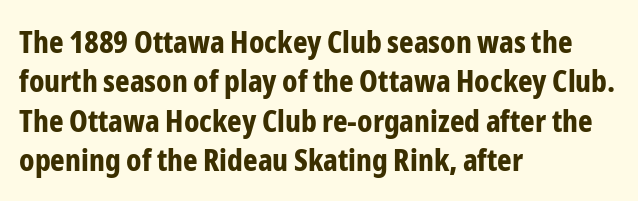
{"serif": "no", "italic": "no", "bold": "yes", "weight": "bold", "width": "condensed", "stroke_contrast": "low", "x_height": "medium", "monospaced": "no", "underline": "no", "align": "left", "line_spacing": "normal", "line_spacing_ratio": 1.27, "letter_spacing": "normal", "letter_spacing_em": 0.0, "glyph_px": 31}
